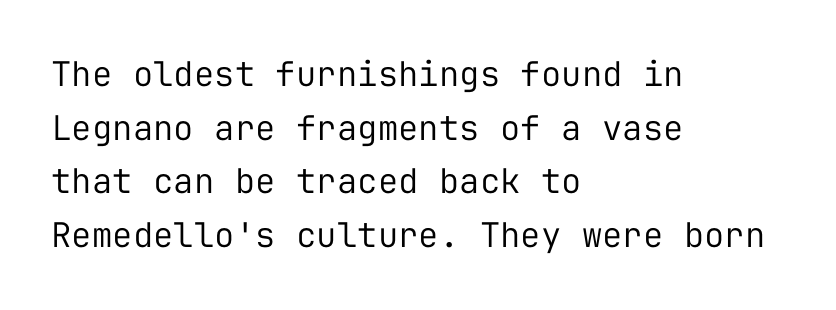
The image shows 34 px regular-weight sans-serif type, upright, monospaced; set left-aligned, normal line spacing (1.58x), normal letter spacing, not underlined; low stroke contrast and a medium x-height.
